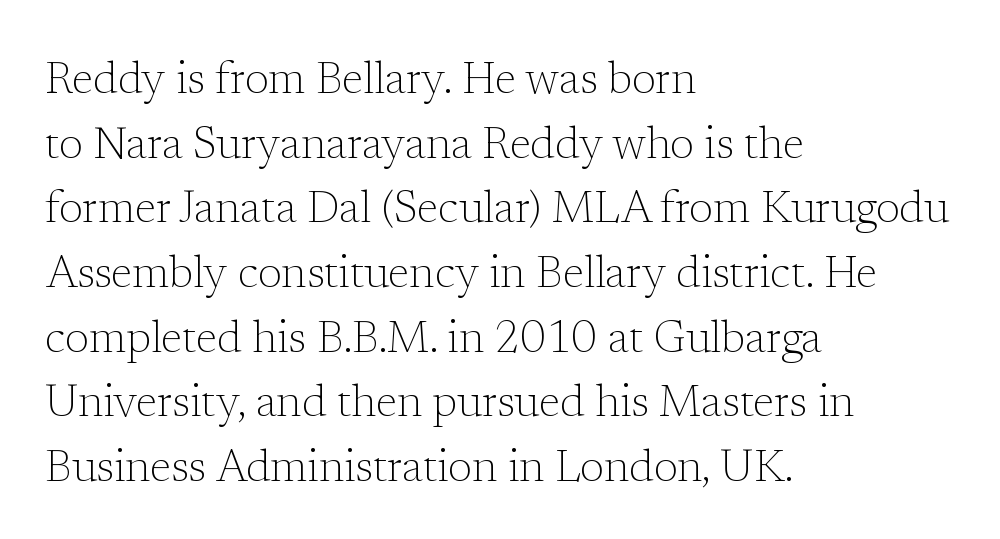
No italicization has been applied; the sample stays upright. The passage shown is not underscored anywhere. Stems here are at most as thick as an everyday book face. You could not count columns in this text — the font is proportionally spaced. The passage shown is typeset with a serif family.
